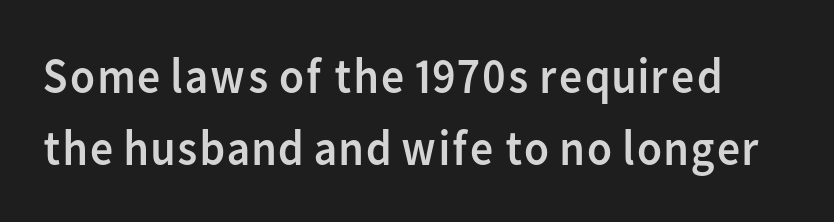
{"serif": "no", "italic": "no", "bold": "no", "weight": "regular", "width": "normal", "stroke_contrast": "low", "x_height": "medium", "monospaced": "no", "underline": "no", "line_spacing": "normal", "line_spacing_ratio": 1.42, "letter_spacing": "normal", "letter_spacing_em": 0.0, "glyph_px": 51}
